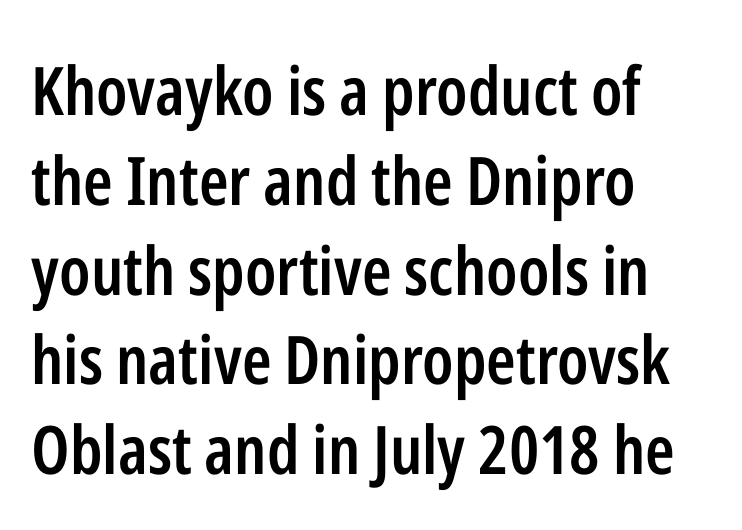
Check under the words: just untouched page. The lines are quadded left. Note: no serifs on the glyphs. Style check: upright.
